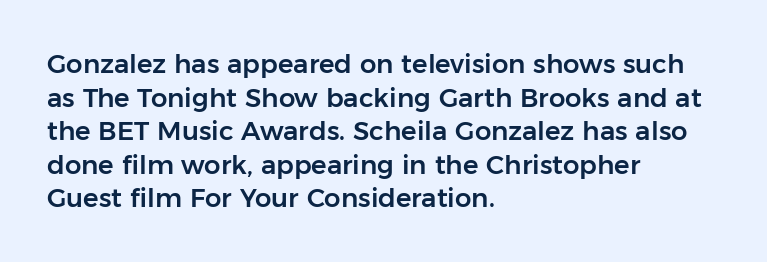
The image shows 26 px text type, upright; set left-aligned, normal line spacing (1.29x), normal letter spacing, not underlined.
